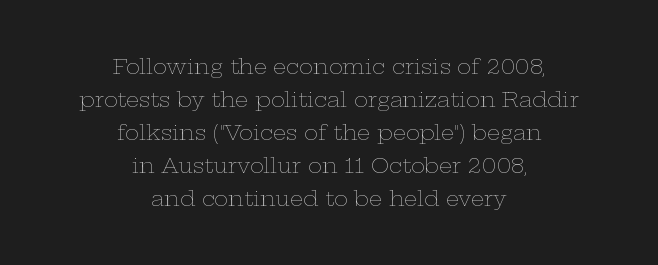
{"italic": "no", "bold": "no", "underline": "no", "align": "center", "line_spacing": "normal", "line_spacing_ratio": 1.57, "letter_spacing": "normal", "letter_spacing_em": 0.0, "glyph_px": 21}
